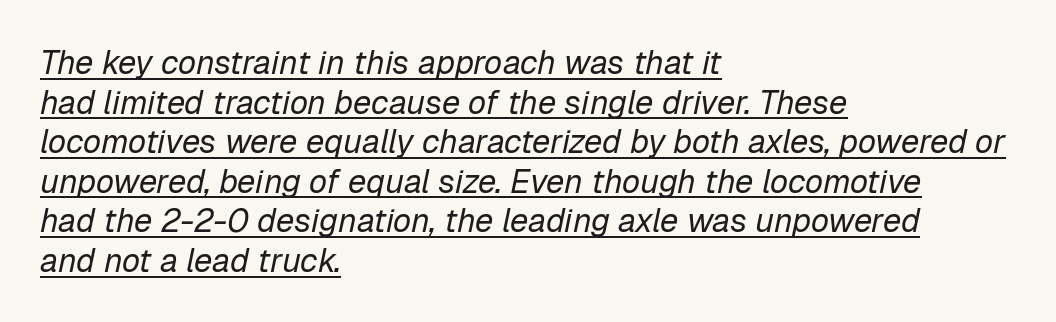
Q: Is the text bold? A: No.
Q: Is the text italic (slanted)? A: Yes, it leans right by about 12 degrees.
Q: Is the text underlined? A: Yes.
Q: How is the paragraph aligned? A: Left-aligned.
Q: Is the spacing between letters normal or unusually wide? A: Normal.
Q: Width (condensed, normal, or wide)? A: Normal.
Q: Stroke contrast? A: Low.
Q: x-height? A: Medium.
Q: Monospaced? A: No.
